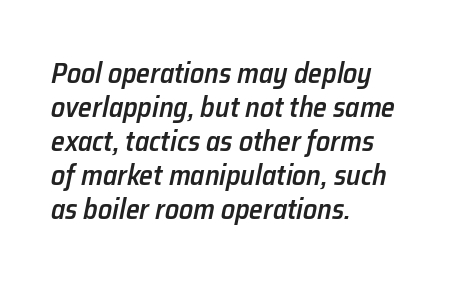
{"italic": "yes", "lean": "right", "slant_degrees": 12, "bold": "semi", "weight": "semibold", "width": "normal", "stroke_contrast": "low", "x_height": "medium", "monospaced": "no", "underline": "no", "align": "left", "line_spacing_ratio": 1.21, "letter_spacing": "normal", "letter_spacing_em": 0.0, "glyph_px": 28}
